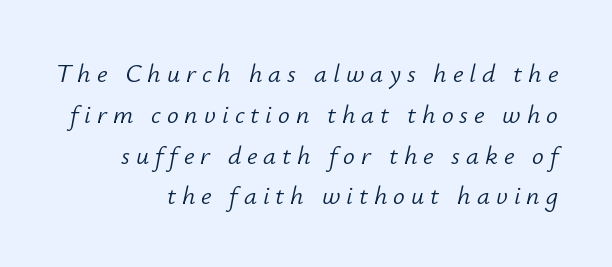
Q: Is the text bold? A: No.
Q: Is the text italic (slanted)? A: Yes, it leans right by about 12 degrees.
Q: Is the text underlined? A: No.
Q: How is the paragraph aligned? A: Right-aligned.
Q: Is the spacing between letters normal or unusually wide? A: Unusually wide.
Q: Is the spacing between lines tight, normal or loose? A: Normal.
